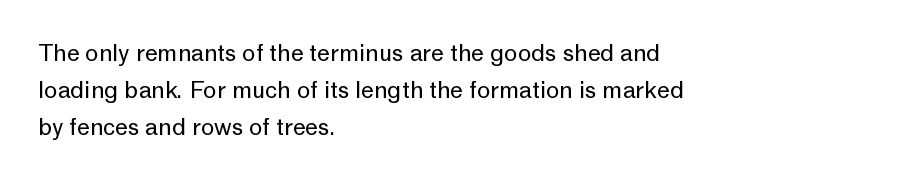
The rendering uses a moderate line-height, typical for paragraphs. The cut favours lightness, reaching ordinary text weight at its darkest. This is roman type, the default non-slanted kind. A student would call this left alignment; a typographer would say flush left, rag right. Honestly, there is no underline to notice here at all. The letterforms sit shoulder to shoulder at normal distance.
